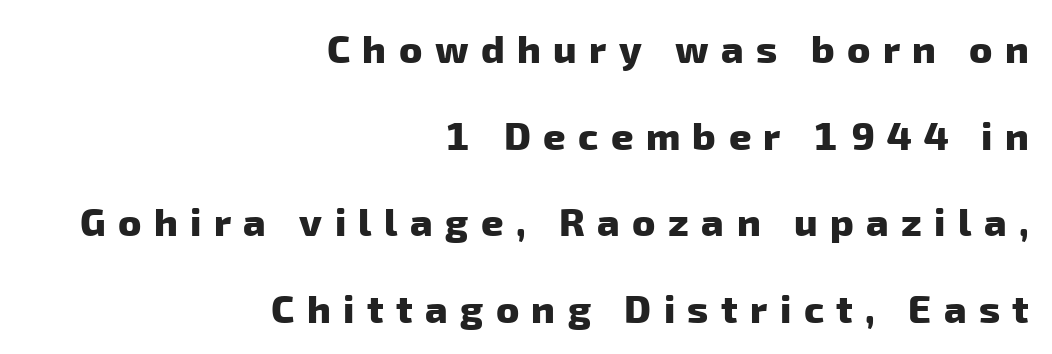
The image shows 39 px heavy sans-serif type; set right-aligned, loose line spacing (2.22x), unusually wide letter spacing (+0.32 em), not underlined; low stroke contrast and a medium x-height.
